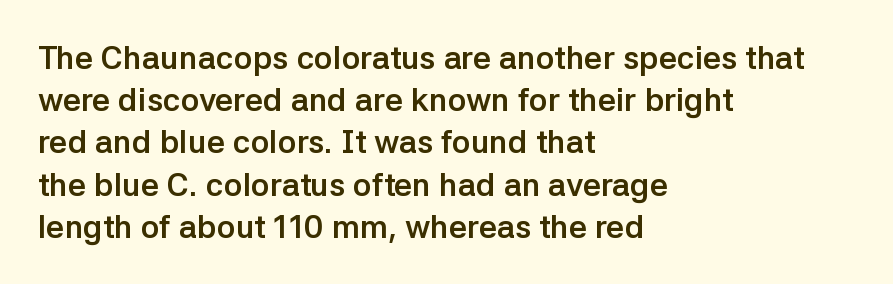
{"serif": "no", "italic": "no", "bold": "yes", "weight": "semibold", "width": "normal", "stroke_contrast": "low", "x_height": "medium", "monospaced": "no", "underline": "no", "align": "left", "line_spacing": "normal", "line_spacing_ratio": 1.32, "letter_spacing": "normal", "letter_spacing_em": 0.0, "glyph_px": 32}
